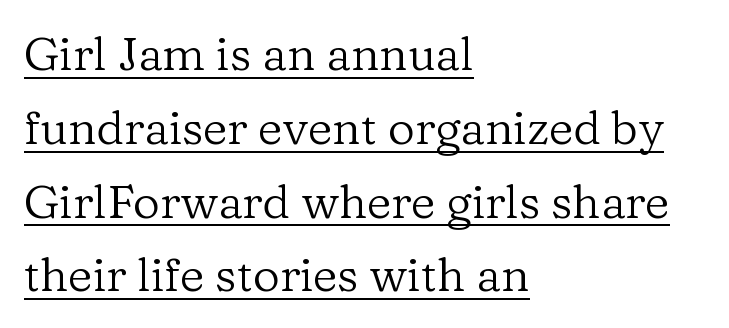
No chunkiness to these letters — they're not bold. Looks like regular typesetting: each glyph gets only the width it needs. To sum up the face: it has serifs. These characters rest on top of a visible drawn line. Each word holds together tightly as a unit, with standard inter-letter gaps. You can tell it's not italic because the verticals are truly vertical.
